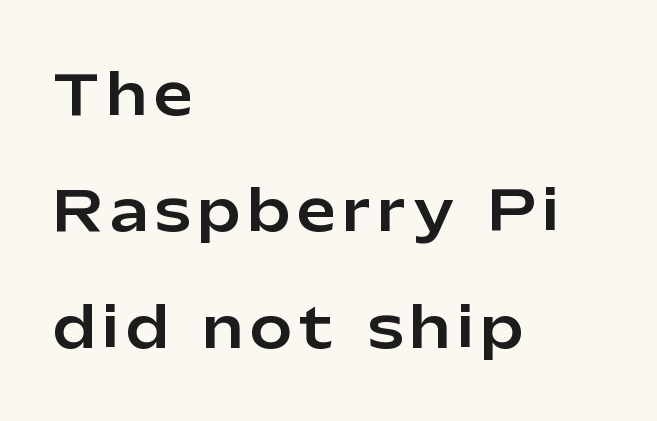
Teacher's note: observe the even left margin — that is flush-left alignment. No word sits above an underline. The rendering uses a large line-height, opening up the rows. Do the characters align in a grid? No, the font is proportional. The lettering holds an erect, upright posture throughout. Nope, no serifs anywhere on these letters.
